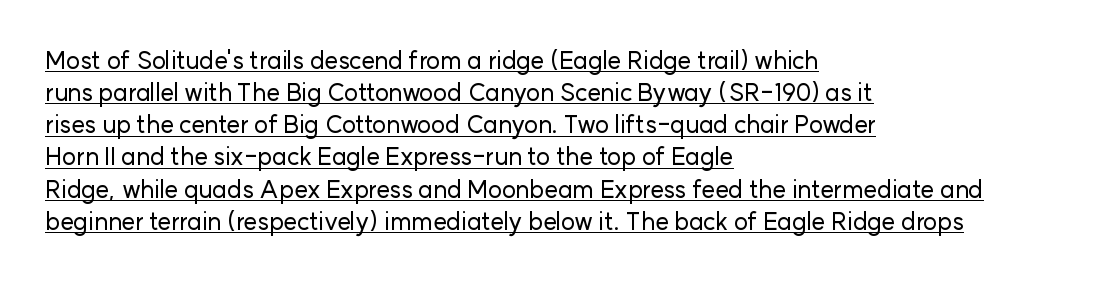
{"italic": "no", "underline": "yes", "align": "left", "line_spacing": "normal", "line_spacing_ratio": 1.34, "letter_spacing": "normal", "letter_spacing_em": 0.0, "glyph_px": 24}
